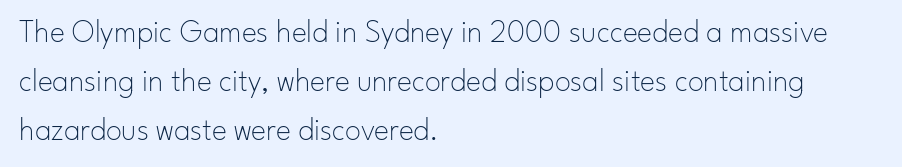
Q: Is the text bold? A: No.
Q: Is the text italic (slanted)? A: No, it is upright.
Q: Is the typeface a serif or a sans-serif typeface? A: Sans-serif.
Q: Is the text underlined? A: No.
Q: How is the paragraph aligned? A: Left-aligned.
Q: Is the spacing between letters normal or unusually wide? A: Normal.
Q: Is the spacing between lines tight, normal or loose? A: Normal.
Q: Width (condensed, normal, or wide)? A: Normal.
Q: Stroke contrast? A: Low.
Q: x-height? A: Small.
Q: Monospaced? A: No.
